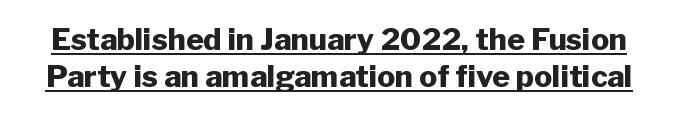
Looks like regular typesetting: each glyph gets only the width it needs. What kind of face is this? One without serifs — a sans. This sample uses plain, unmodified letter spacing. Does the weight exceed regular? Yes, all the way to bold.
